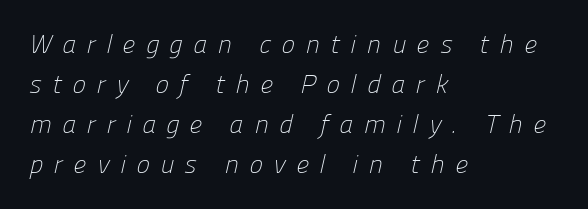
Q: Is the text bold? A: No.
Q: Is the text underlined? A: No.
Q: How is the paragraph aligned? A: Left-aligned.
Q: Is the spacing between letters normal or unusually wide? A: Unusually wide.
Q: Is the spacing between lines tight, normal or loose? A: Normal.
